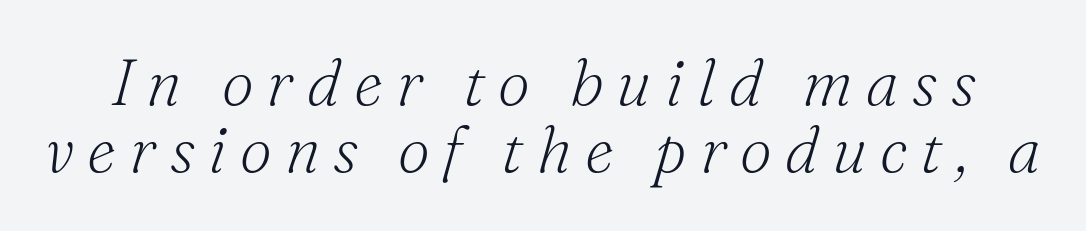
{"serif": "yes", "italic": "yes", "lean": "right", "slant_degrees": 16, "bold": "no", "weight": "light", "width": "normal", "stroke_contrast": "medium", "x_height": "small", "monospaced": "no", "underline": "no", "line_spacing": "tight", "line_spacing_ratio": 1.04, "letter_spacing": "wide", "letter_spacing_em": 0.21, "glyph_px": 64}
